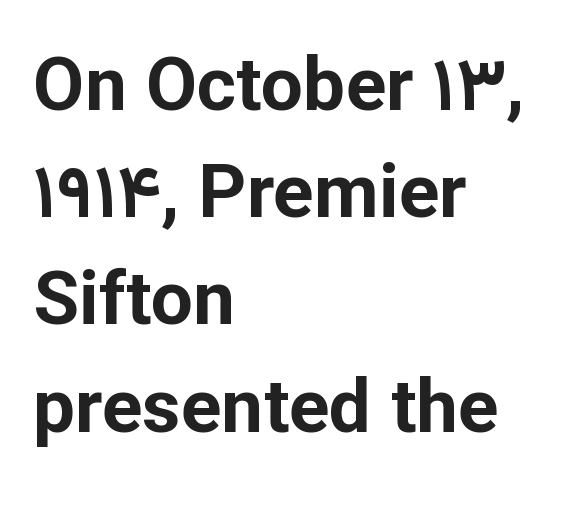
{"serif": "no", "italic": "no", "bold": "yes", "weight": "bold", "width": "normal", "stroke_contrast": "low", "x_height": "medium", "monospaced": "no", "underline": "no", "align": "left", "line_spacing": "normal", "line_spacing_ratio": 1.43, "letter_spacing": "normal", "letter_spacing_em": 0.0, "glyph_px": 75}
